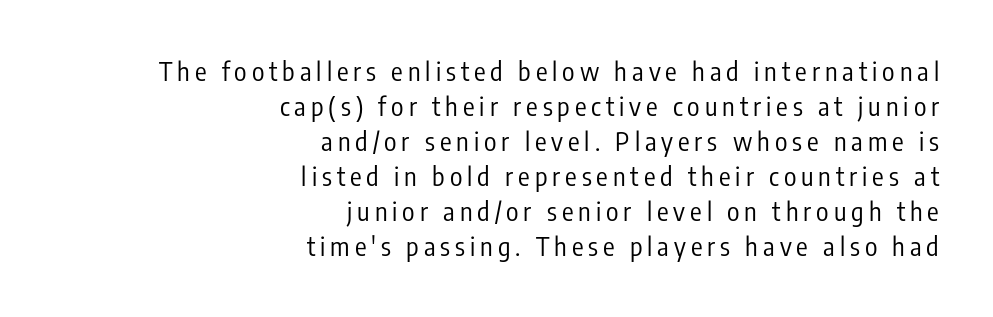
{"italic": "no", "bold": "no", "underline": "no", "align": "right", "line_spacing": "normal", "line_spacing_ratio": 1.35, "glyph_px": 26}
